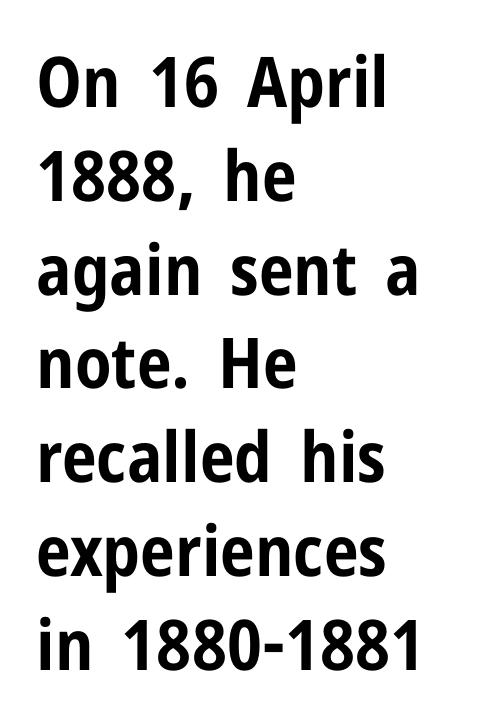
{"serif": "no", "italic": "no", "bold": "yes", "weight": "bold", "width": "condensed", "stroke_contrast": "low", "x_height": "medium", "monospaced": "no", "underline": "no", "align": "left", "line_spacing": "normal", "line_spacing_ratio": 1.34, "letter_spacing": "normal", "letter_spacing_em": 0.0, "glyph_px": 70}
